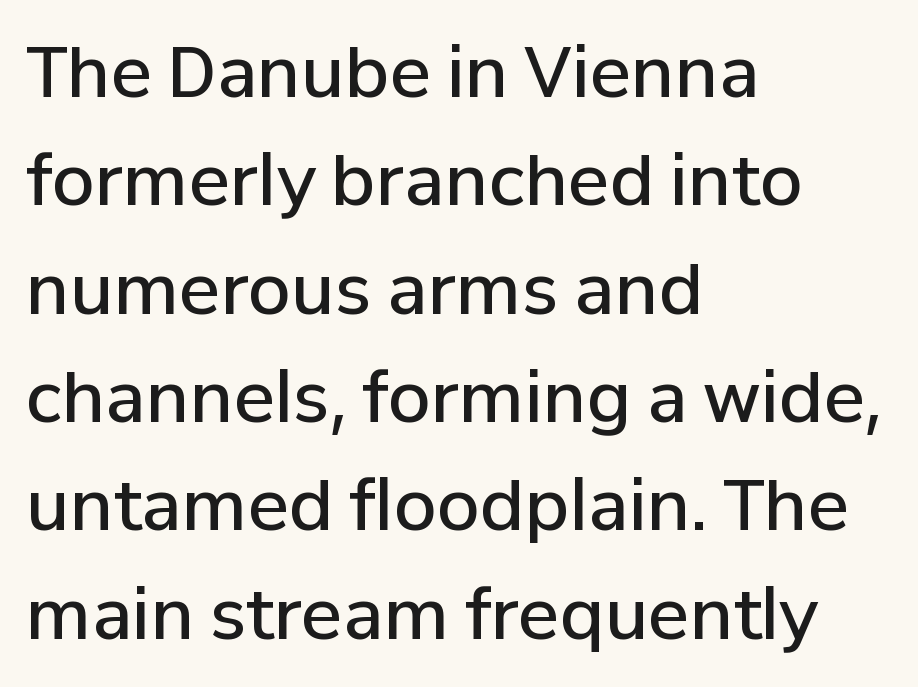
Proportional: the letters do not fall into vertical columns. This is sans-serif lettering, the kind often seen on screens and signage. Rows of type keep a routine distance in the vertical direction. Each word holds together tightly as a unit, with standard inter-letter gaps.
